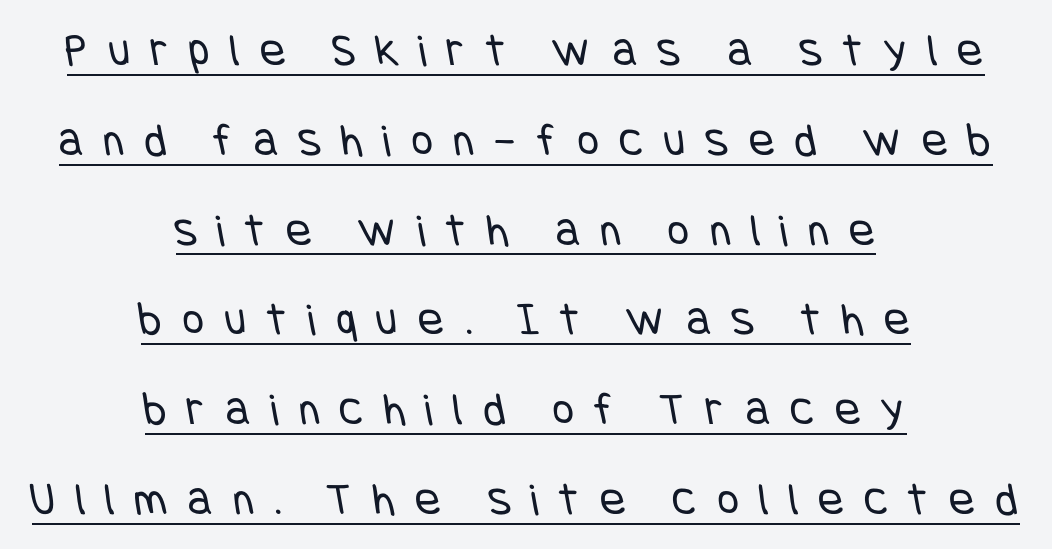
The image shows 47 px regular-weight, condensed sans-serif type; set centered, loose line spacing (1.91x), unusually wide letter spacing (+0.44 em), underlined; low stroke contrast and a large x-height.
